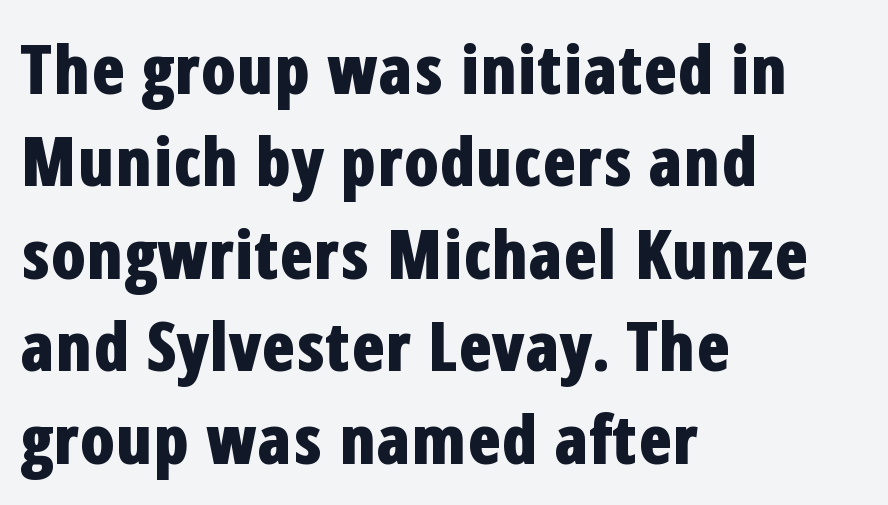
The space directly below the letters is spotless. The horizontal fit of the characters is conventional and even. Layout note: lines flush left. Note the varied advance widths — an 'i' is clearly narrower than an 'm'.
